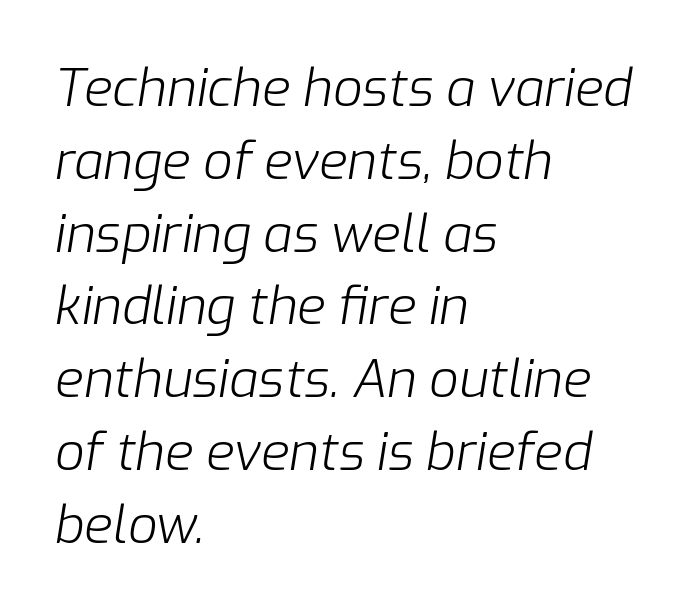
Q: Is the text bold? A: No.
Q: Is the text italic (slanted)? A: Yes, it leans right by about 9 degrees.
Q: Is the text underlined? A: No.
Q: How is the paragraph aligned? A: Left-aligned.
Q: Is the spacing between letters normal or unusually wide? A: Normal.
Q: Is the spacing between lines tight, normal or loose? A: Normal.
Q: Width (condensed, normal, or wide)? A: Normal.
Q: Stroke contrast? A: Low.
Q: x-height? A: Medium.
Q: Monospaced? A: No.
